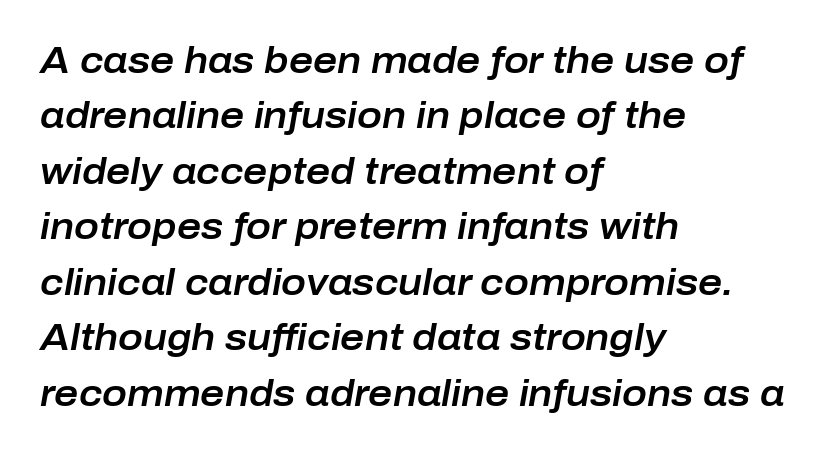
Line spacing here is normal. Character widths vary here, with narrow letters taking less room than wide ones. The ragged edge is on the right, which tells us the setting is flush left. Words float on clear page, feet unadorned.
